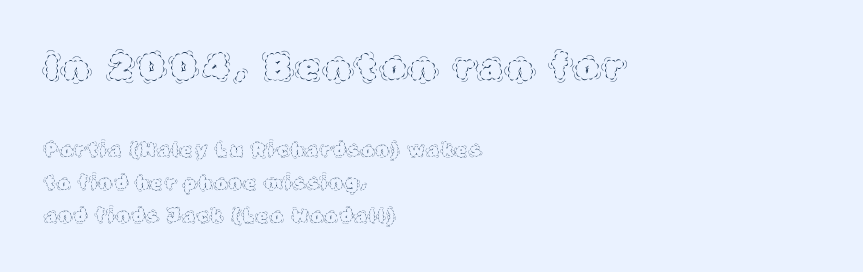
Q: Is the text bold? A: No.
Q: Is the text italic (slanted)? A: No, it is upright.
Q: Is the text underlined? A: No.
Q: How is the paragraph aligned? A: Left-aligned.
Q: Which block of text is set in a larger size, the first (top) or the second (bottom)? A: The first (top) one.
Q: Width (condensed, normal, or wide)? A: Normal.
Q: x-height? A: Large.
Q: Monospaced? A: No.
